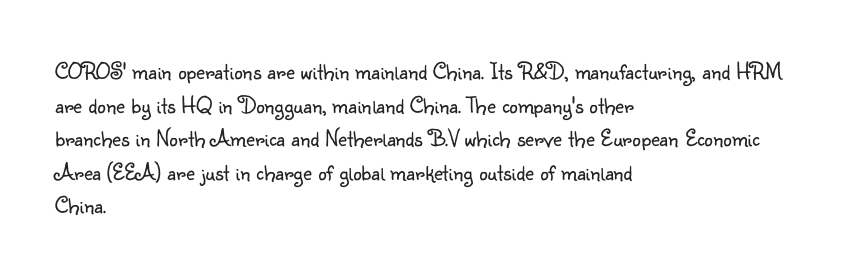
Does the copy run flush right? No — it runs flush left. Does extra space separate the letters? No, they use regular spacing. The letters look calm and open, with moderate or lighter stems. Beneath every word, the page is bare. Normally led — the rows are evenly, conventionally spaced.
